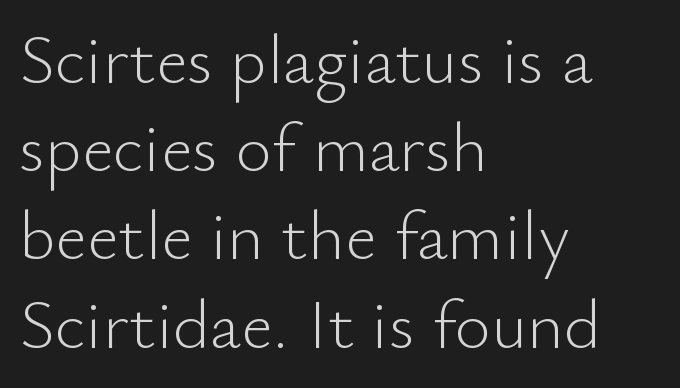
{"serif": "no", "italic": "no", "bold": "no", "weight": "light", "width": "normal", "stroke_contrast": "low", "x_height": "small", "monospaced": "no", "underline": "no", "align": "left", "line_spacing": "normal", "line_spacing_ratio": 1.26, "letter_spacing": "normal", "letter_spacing_em": 0.0, "glyph_px": 70}
